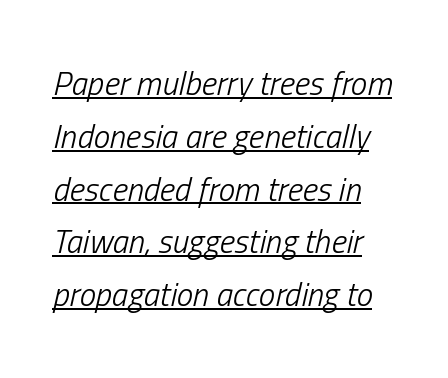
The image shows 33 px light, condensed type, italic (leaning right); set left-aligned, normal line spacing (1.6x), normal letter spacing, underlined; low stroke contrast and a medium x-height.
